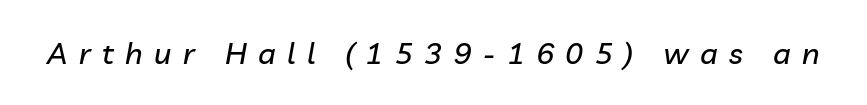
Descenders hang freely into open space. Would a proofreader flag this as italicized? Yes. Does extra space separate the letters? Yes, quite a lot of it. The rendering uses natural spacing where letterforms have individual widths.
